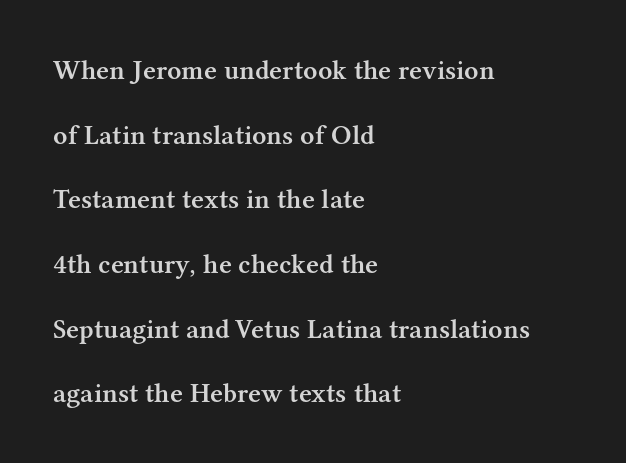
The image shows 28 px semibold serif type, upright; set left-aligned, loose line spacing (2.31x), normal letter spacing, not underlined; medium stroke contrast and a medium x-height.
